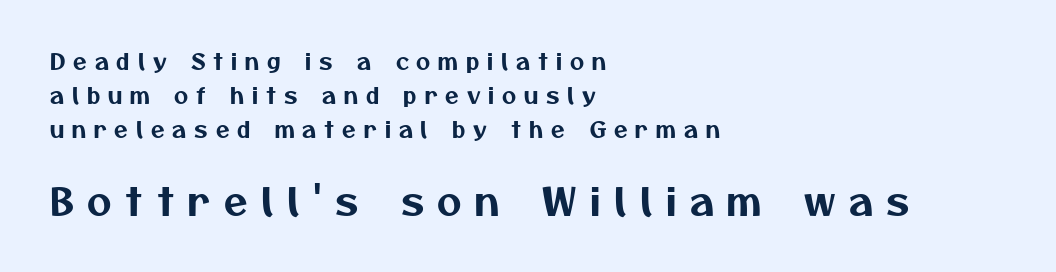
These lines stack with their left ends in a neat column. Line spacing here is normal. The type family on display is of the sans-serif kind. Substantial extra tracking has been applied to these lines. Larger block? The one below; the one above is distinctly smaller.
